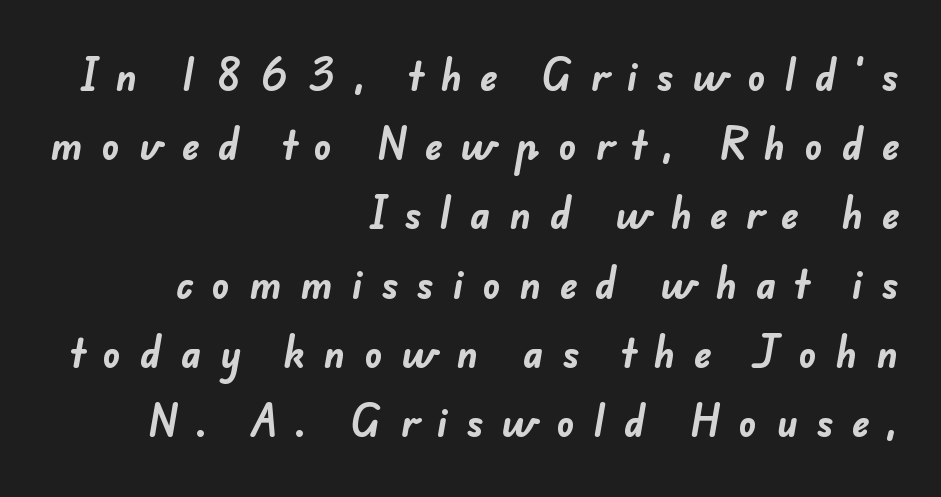
Check under the words: just untouched page. This rendering widens character spacing well past its baseline value. This sample has the flowing, uneven cadence of proportional lettering. I'd call this a sans setting — the letters go barefoot.
